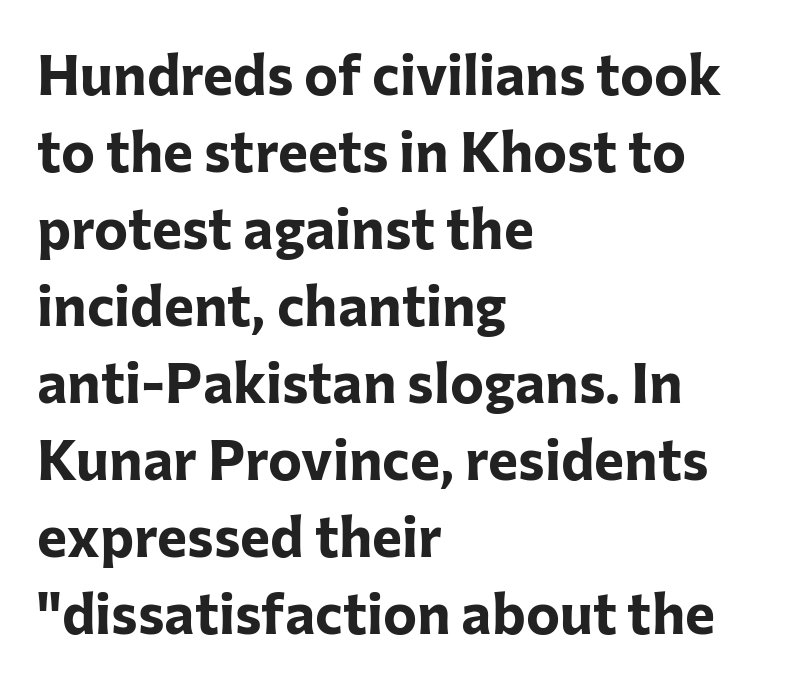
These lines stack with their left ends in a neat column. Is this a fixed-width face? No — the glyphs have proportional, varying widths. On the weight axis this lands at bold, roughly 700. Designer's note — italics off, roman on.
